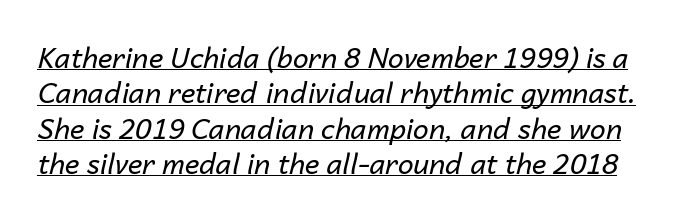
{"italic": "yes", "lean": "right", "slant_degrees": 14, "bold": "no", "weight": "regular", "width": "normal", "stroke_contrast": "low", "x_height": "medium", "monospaced": "no", "underline": "yes", "line_spacing": "normal", "line_spacing_ratio": 1.26, "letter_spacing": "normal", "letter_spacing_em": 0.0, "glyph_px": 28}
